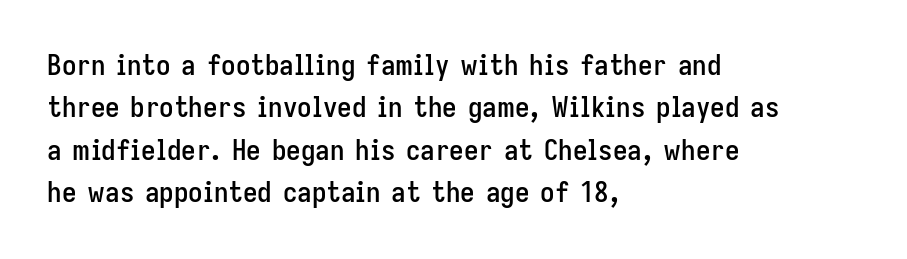
The image shows 29 px condensed sans-serif type, upright; set left-aligned, normal line spacing (1.46x), normal letter spacing, not underlined; low stroke contrast and a medium x-height.
